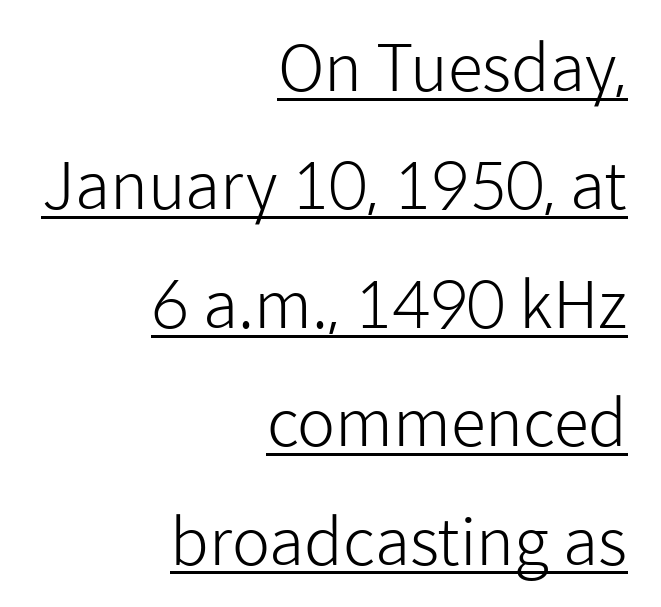
Q: Is the text bold? A: No.
Q: Is the text italic (slanted)? A: No, it is upright.
Q: Is the typeface a serif or a sans-serif typeface? A: Sans-serif.
Q: Is the text underlined? A: Yes.
Q: How is the paragraph aligned? A: Right-aligned.
Q: Is the spacing between letters normal or unusually wide? A: Normal.
Q: Width (condensed, normal, or wide)? A: Normal.
Q: Stroke contrast? A: Low.
Q: x-height? A: Medium.
Q: Monospaced? A: No.
